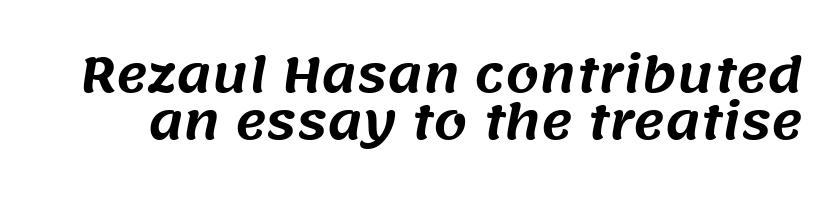
The image shows 48 px sans-serif type; set tight line spacing (0.98x), normal letter spacing, not underlined; medium stroke contrast and a large x-height.
